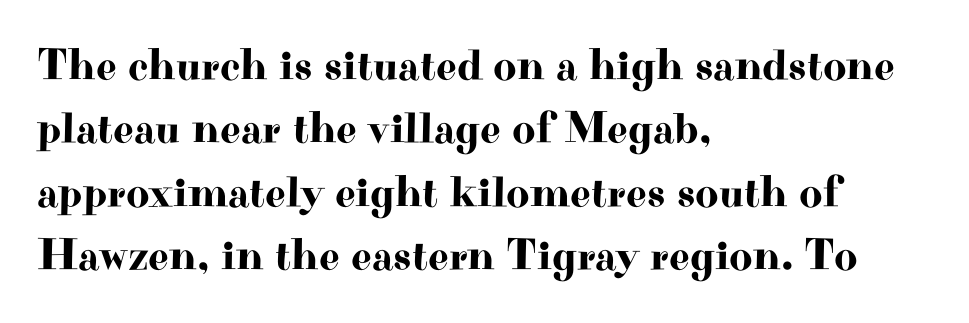
The image shows 45 px wide serif type, upright; set left-aligned, normal line spacing (1.41x), normal letter spacing, not underlined; high stroke contrast and a small x-height.
